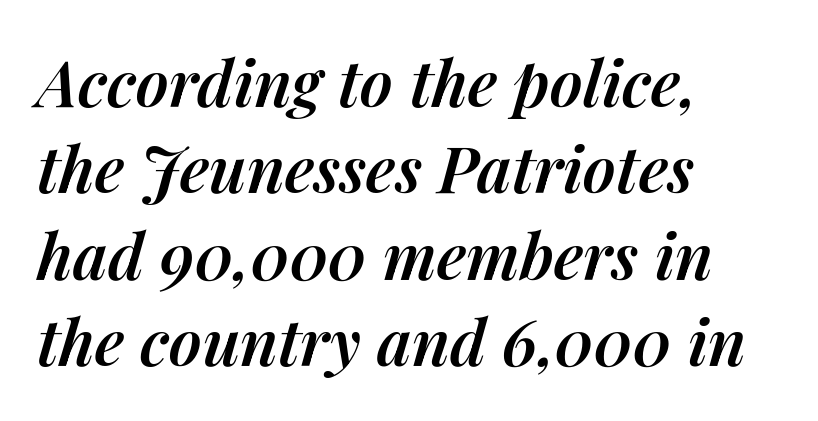
The typesetter chose a ragged-right arrangement here. This is moderately heavy type, rendered in semibold. The passage shown leans; its letterforms are oblique. Lines of text with bare space underneath. The gaps between neighbouring characters are ordinary and unremarkable. Regarding leading, the lines here are spaced in the standard way.
